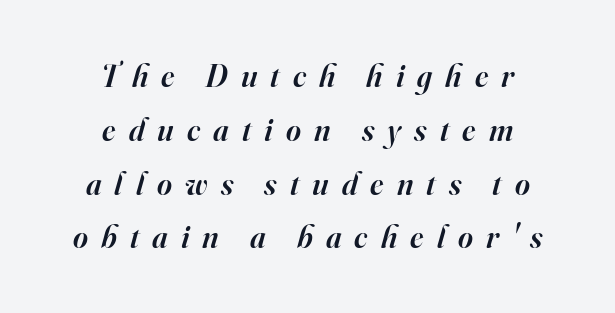
The text block is weighted toward neither margin, spreading evenly from the middle. Rule under the text: the space is simply empty. Weight check: semibold — heavier than regular, not quite bold. The face used here has a pronounced slope to its letters. The type family on display is of the serif kind. The letters advance in unequal steps, a hallmark of proportional type.
